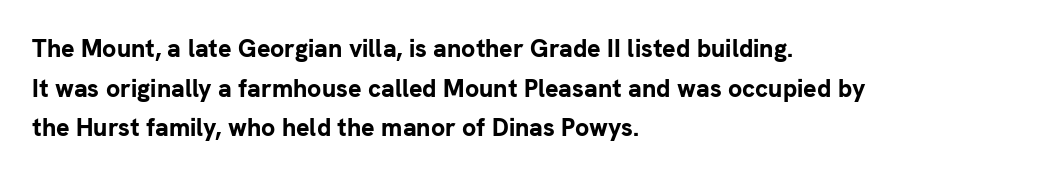
The image shows 25 px bold type, upright; set left-aligned, normal line spacing (1.59x), normal letter spacing, not underlined.
